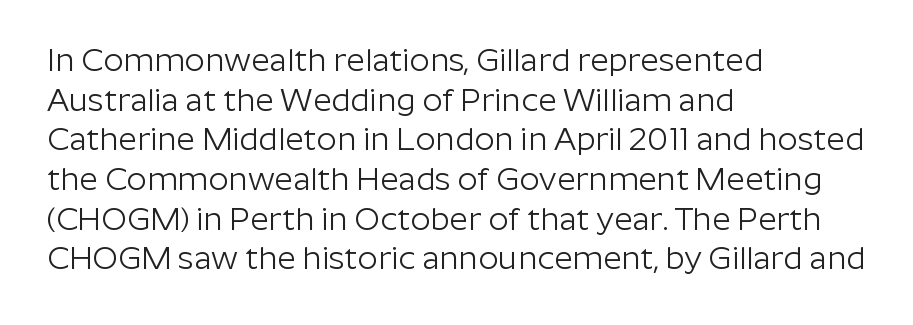
Q: Is the text bold? A: No.
Q: Is the text italic (slanted)? A: No, it is upright.
Q: Is the typeface a serif or a sans-serif typeface? A: Sans-serif.
Q: Is the text underlined? A: No.
Q: How is the paragraph aligned? A: Left-aligned.
Q: Is the spacing between letters normal or unusually wide? A: Normal.
Q: Width (condensed, normal, or wide)? A: Normal.
Q: Stroke contrast? A: Low.
Q: x-height? A: Medium.
Q: Monospaced? A: No.
